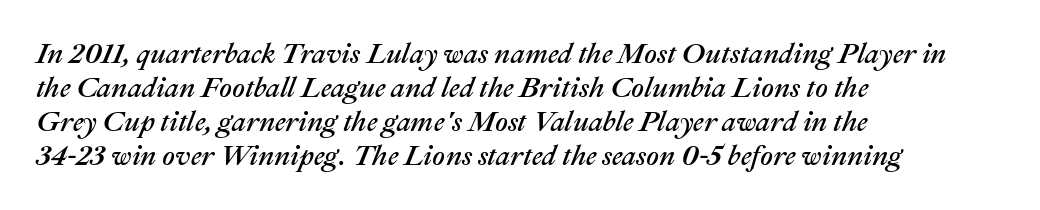
{"italic": "yes", "lean": "right", "slant_degrees": 22, "width": "normal", "stroke_contrast": "medium", "x_height": "medium", "monospaced": "no", "underline": "no", "align": "left", "line_spacing_ratio": 1.21, "letter_spacing": "normal", "letter_spacing_em": 0.0, "glyph_px": 28}
